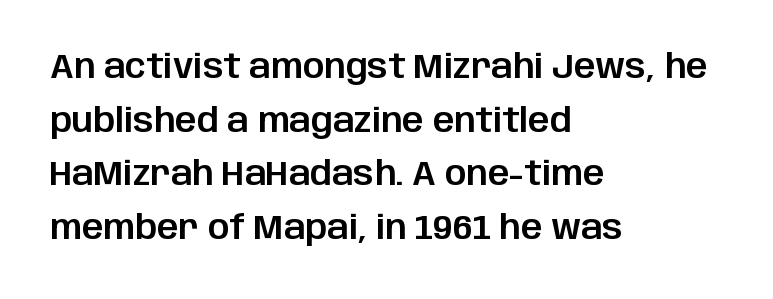
The face used here is rendered with its standard letterfit. Do the characters align in a grid? No, the font is proportional. Grotesque or geometric, the face here clearly has no serifs. A clean baseline with only descenders dipping below it. Evenly set lines give the paragraph a standard silhouette. No italicization has been applied; the sample stays upright.
